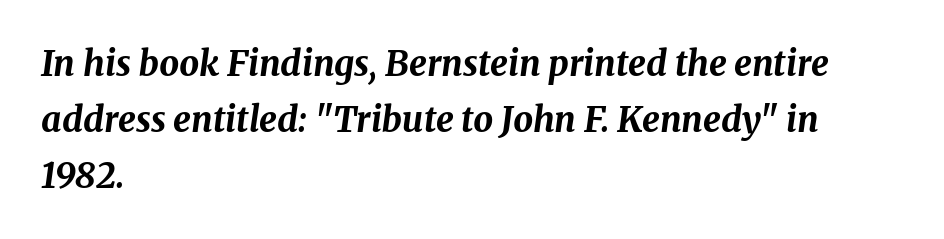
Type without underlining. The lines are quadded left. These words are printed bold, with thick strokes throughout. The letters are slanted; this is an italic face. This rendering leaves character spacing at its baseline value.
